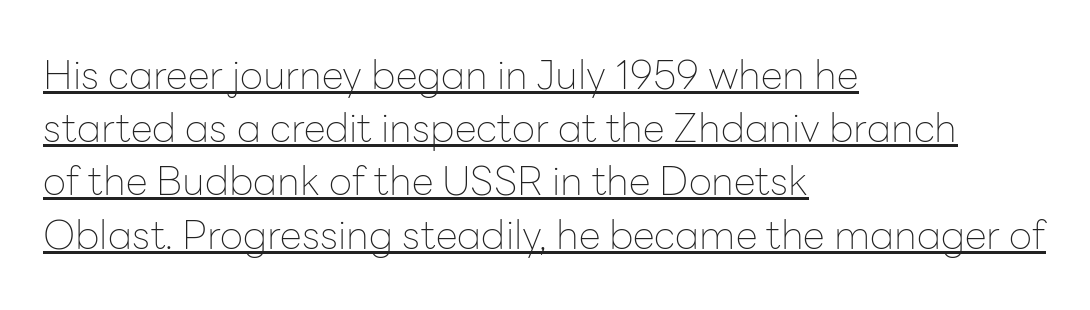
The image shows 40 px thin sans-serif type, upright; set left-aligned, normal line spacing (1.33x), normal letter spacing, underlined; low stroke contrast and a medium x-height.
